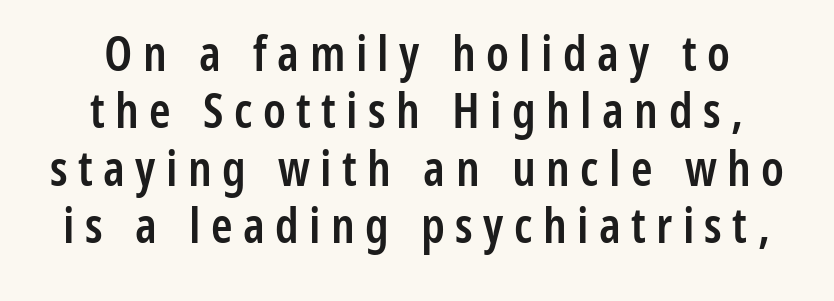
Q: Is the text bold? A: Semi-bold.
Q: Is the text italic (slanted)? A: No, it is upright.
Q: Is the typeface a serif or a sans-serif typeface? A: Sans-serif.
Q: Is the text underlined? A: No.
Q: How is the paragraph aligned? A: Centered.
Q: Is the spacing between letters normal or unusually wide? A: Unusually wide.
Q: Width (condensed, normal, or wide)? A: Condensed.
Q: Stroke contrast? A: Low.
Q: x-height? A: Medium.
Q: Monospaced? A: No.
